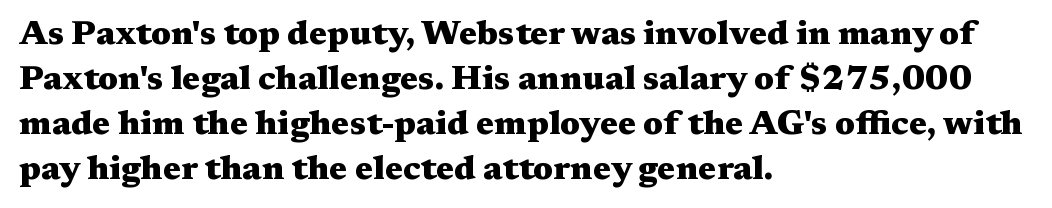
Q: Is the text bold? A: Yes.
Q: Is the text italic (slanted)? A: No, it is upright.
Q: Is the typeface a serif or a sans-serif typeface? A: Serif.
Q: Is the text underlined? A: No.
Q: How is the paragraph aligned? A: Left-aligned.
Q: Is the spacing between letters normal or unusually wide? A: Normal.
Q: Is the spacing between lines tight, normal or loose? A: Normal.
Q: Width (condensed, normal, or wide)? A: Wide.
Q: Stroke contrast? A: Medium.
Q: x-height? A: Medium.
Q: Monospaced? A: No.
